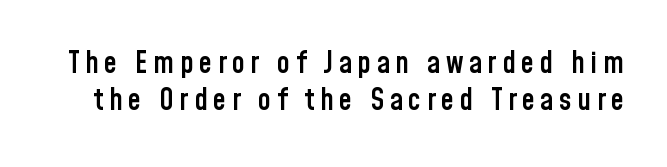
{"serif": "no", "italic": "no", "bold": "semi", "weight": "semibold", "width": "condensed", "stroke_contrast": "low", "x_height": "medium", "monospaced": "no", "underline": "no", "line_spacing_ratio": 1.24, "glyph_px": 30}
